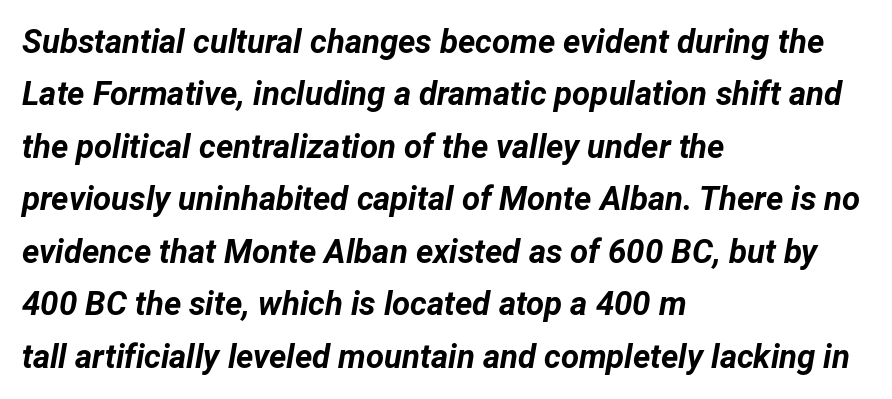
{"italic": "yes", "lean": "right", "slant_degrees": 12, "bold": "yes", "weight": "bold", "width": "normal", "stroke_contrast": "low", "x_height": "medium", "monospaced": "no", "underline": "no", "align": "left", "line_spacing": "normal", "line_spacing_ratio": 1.59, "letter_spacing": "normal", "letter_spacing_em": 0.0, "glyph_px": 33}
